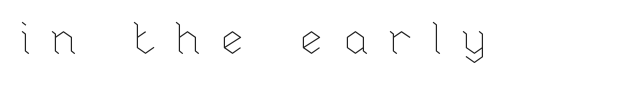
{"italic": "no", "bold": "no", "weight": "thin", "width": "normal", "stroke_contrast": "low", "x_height": "medium", "monospaced": "no", "underline": "no", "letter_spacing": "wide", "letter_spacing_em": 0.4, "glyph_px": 45}
